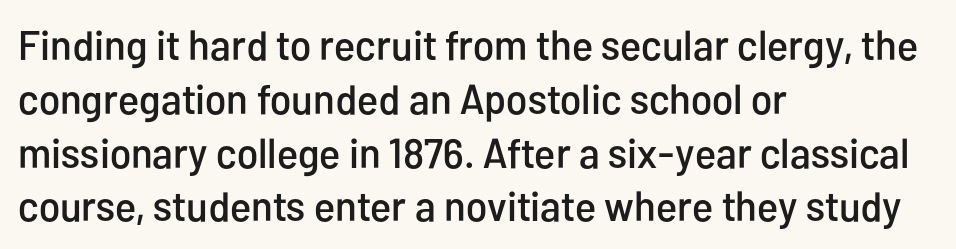
The image shows 42 px condensed sans-serif type, upright; set left-aligned, normal line spacing (1.28x), normal letter spacing, not underlined; low stroke contrast and a medium x-height.
